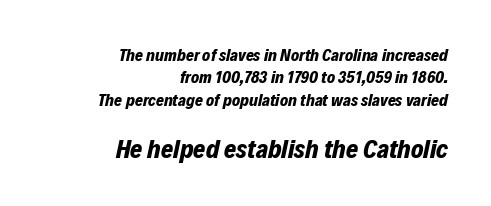
These lines were composed using italics. Short and long lines alike share a common ending point at right. The rendering keeps characters at their native spacing. The string is rendered with underlining switched off. Two sizes are in play, and the larger belongs to the second block.
